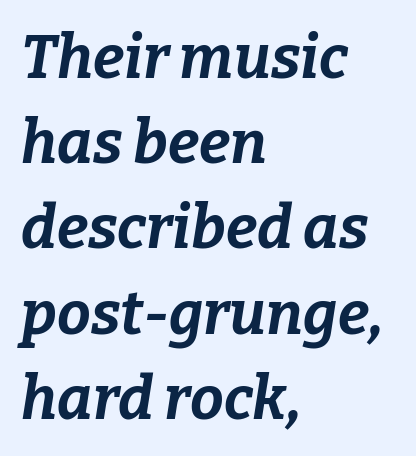
The image shows 60 px bold type, italic (leaning right); set left-aligned, normal line spacing (1.42x), normal letter spacing, not underlined; low stroke contrast and a medium x-height.
